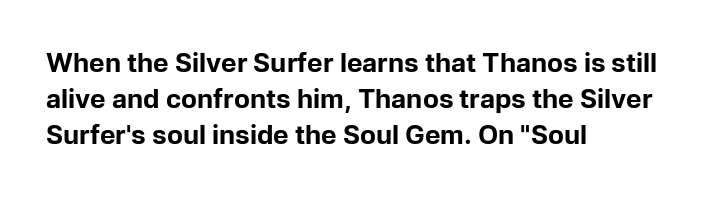
The image shows 26 px bold type, upright; set left-aligned, normal line spacing (1.38x), normal letter spacing, not underlined.
